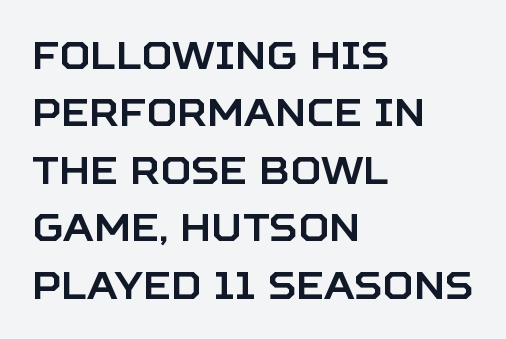
{"serif": "no", "italic": "no", "width": "normal", "stroke_contrast": "low", "x_height": "large", "monospaced": "no", "underline": "no", "align": "left", "line_spacing": "normal", "line_spacing_ratio": 1.51, "letter_spacing": "normal", "letter_spacing_em": 0.0, "glyph_px": 38}
